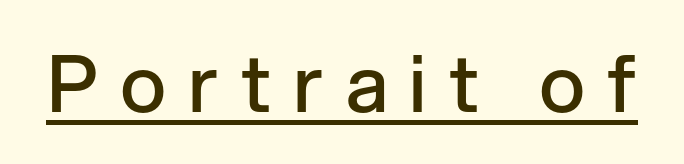
Q: Is the text bold? A: Semi-bold.
Q: Is the text italic (slanted)? A: No, it is upright.
Q: Is the typeface a serif or a sans-serif typeface? A: Sans-serif.
Q: Is the text underlined? A: Yes.
Q: Is the spacing between letters normal or unusually wide? A: Unusually wide.
Q: Width (condensed, normal, or wide)? A: Normal.
Q: Stroke contrast? A: Low.
Q: x-height? A: Medium.
Q: Monospaced? A: No.
